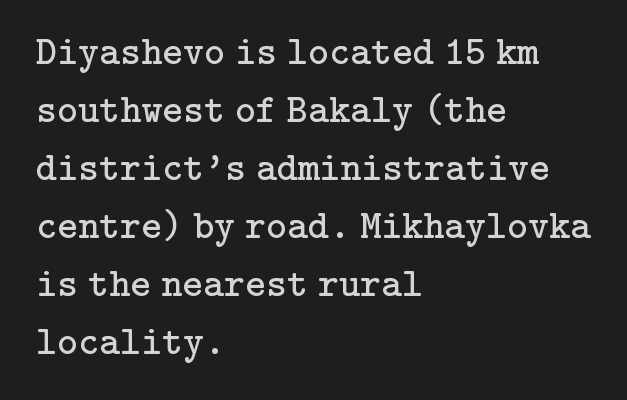
Q: Is the text bold? A: No.
Q: Is the text italic (slanted)? A: No, it is upright.
Q: Is the typeface a serif or a sans-serif typeface? A: Serif.
Q: Is the text underlined? A: No.
Q: How is the paragraph aligned? A: Left-aligned.
Q: Is the spacing between letters normal or unusually wide? A: Normal.
Q: Is the spacing between lines tight, normal or loose? A: Normal.
Q: Width (condensed, normal, or wide)? A: Normal.
Q: Stroke contrast? A: Low.
Q: x-height? A: Medium.
